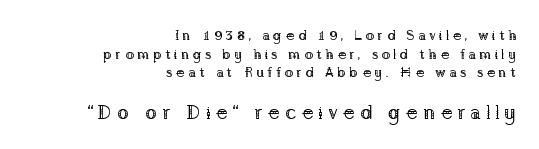
Small over large — that's the arrangement of the two blocks here. Every row of glyphs terminates at an identical x-position on the right. A bare baseline throughout the passage. Letter spacing: wide.
